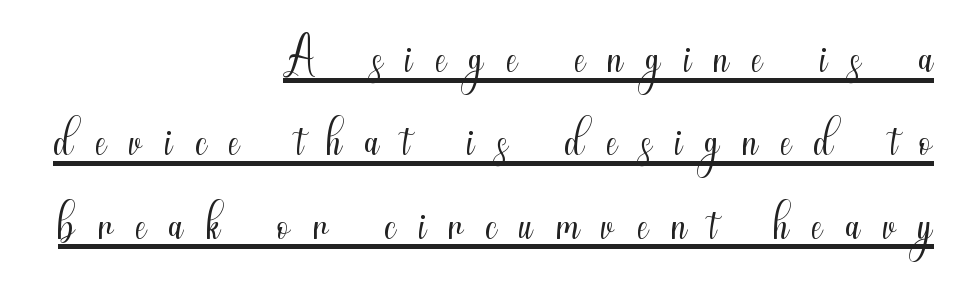
Q: Is the text bold? A: No.
Q: Is the text italic (slanted)? A: Yes.
Q: Is the typeface a serif or a sans-serif typeface? A: Sans-serif.
Q: Is the text underlined? A: Yes.
Q: How is the paragraph aligned? A: Right-aligned.
Q: Is the spacing between letters normal or unusually wide? A: Unusually wide.
Q: Width (condensed, normal, or wide)? A: Condensed.
Q: Stroke contrast? A: Medium.
Q: x-height? A: Small.
Q: Monospaced? A: No.
